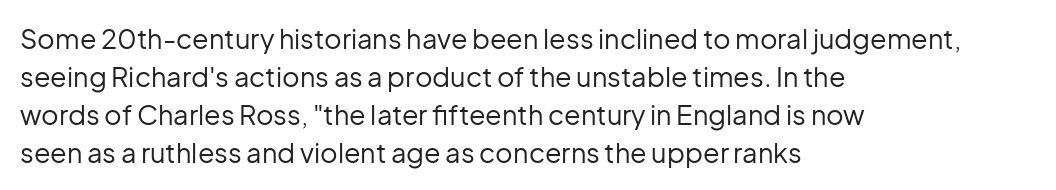
{"italic": "no", "bold": "no", "underline": "no", "align": "left", "line_spacing": "normal", "line_spacing_ratio": 1.41, "letter_spacing": "normal", "letter_spacing_em": 0.0, "glyph_px": 27}
